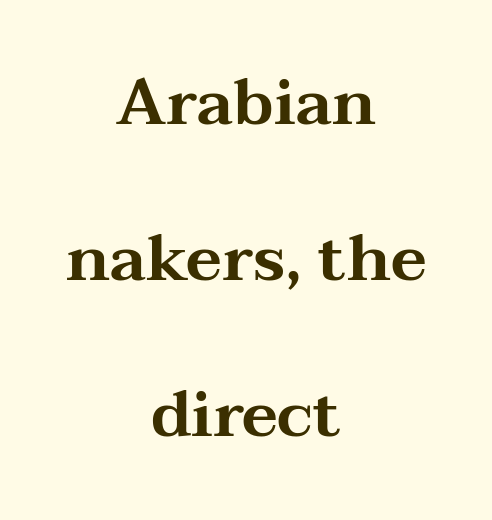
{"serif": "yes", "italic": "no", "width": "wide", "stroke_contrast": "medium", "x_height": "medium", "monospaced": "no", "underline": "no", "align": "center", "line_spacing": "loose", "line_spacing_ratio": 2.44, "letter_spacing": "normal", "letter_spacing_em": 0.0, "glyph_px": 64}
